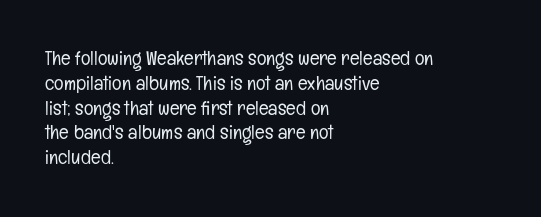
{"italic": "no", "bold": "no", "underline": "no", "align": "left", "line_spacing_ratio": 1.24, "letter_spacing": "normal", "letter_spacing_em": 0.0, "glyph_px": 20}
